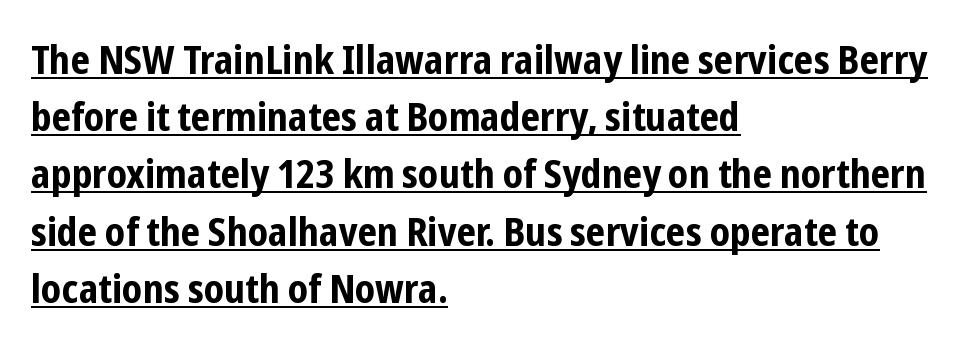
Q: Is the text bold? A: Yes.
Q: Is the text italic (slanted)? A: No, it is upright.
Q: Is the typeface a serif or a sans-serif typeface? A: Sans-serif.
Q: Is the text underlined? A: Yes.
Q: How is the paragraph aligned? A: Left-aligned.
Q: Is the spacing between letters normal or unusually wide? A: Normal.
Q: Is the spacing between lines tight, normal or loose? A: Normal.
Q: Width (condensed, normal, or wide)? A: Condensed.
Q: Stroke contrast? A: Low.
Q: x-height? A: Medium.
Q: Monospaced? A: No.
